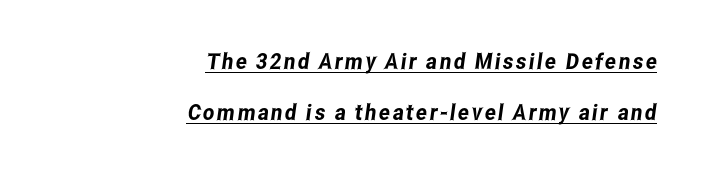
The image shows 22 px text type; set right-aligned, loose line spacing (2.31x), underlined.
